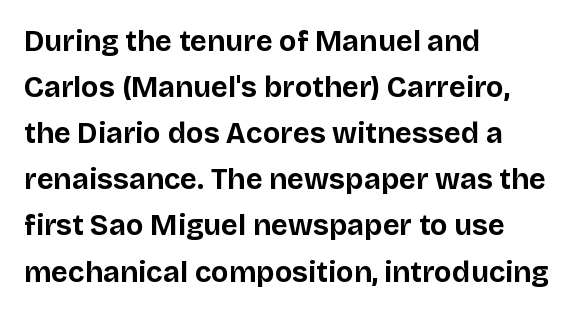
Beneath every word, the page is bare. No extra tracking has been applied to these lines. The designer went with a sans here, leaving each stem footless. Looks like regular typesetting: each glyph gets only the width it needs. Thick stems and heavy bowls — unmistakably bold.
